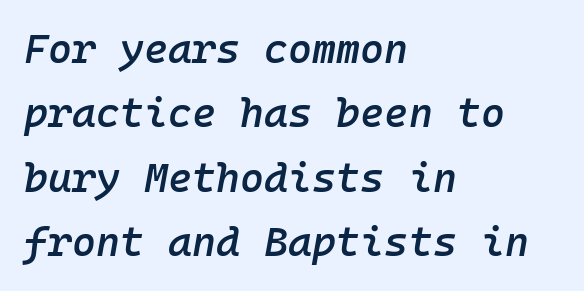
Q: Is the text bold? A: Semi-bold.
Q: Is the text italic (slanted)? A: Yes, it leans right by about 10 degrees.
Q: Is the text underlined? A: No.
Q: How is the paragraph aligned? A: Left-aligned.
Q: Is the spacing between letters normal or unusually wide? A: Normal.
Q: Is the spacing between lines tight, normal or loose? A: Normal.
Q: Width (condensed, normal, or wide)? A: Normal.
Q: Stroke contrast? A: Low.
Q: x-height? A: Medium.
Q: Monospaced? A: Yes.
